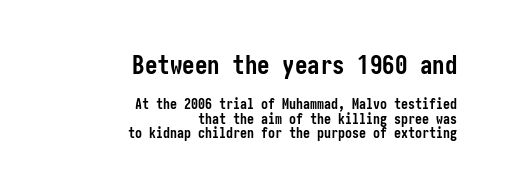
Q: Is the text bold? A: Yes.
Q: Is the text italic (slanted)? A: No, it is upright.
Q: Is the text underlined? A: No.
Q: How is the paragraph aligned? A: Right-aligned.
Q: Is the spacing between letters normal or unusually wide? A: Normal.
Q: Is the spacing between lines tight, normal or loose? A: Tight.
Q: Which block of text is set in a larger size, the first (top) or the second (bottom)? A: The first (top) one.
